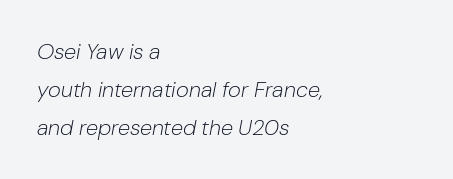
Q: Is the text bold? A: No.
Q: Is the text italic (slanted)? A: Yes, it leans right by about 10 degrees.
Q: Is the text underlined? A: No.
Q: How is the paragraph aligned? A: Left-aligned.
Q: Is the spacing between letters normal or unusually wide? A: Normal.
